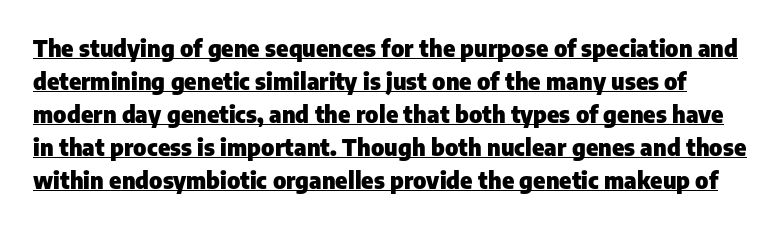
Look at the tracking — it's just the regular setting, nothing added. Caption: bold face, heavy strokes. Like a heading marked for emphasis, these lines bear an underscore. A typesetter would mark this as roman, not italic. The passage shown stacks its lines at a standard gap.
